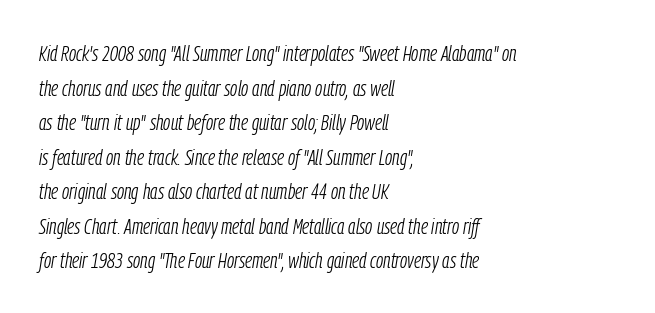
A bare baseline throughout the passage. Caption: standard tracking, unaltered. The specimen reads as italic at a glance. The leading is moderate, giving the passage an even texture. The passage shown is not bold in any degree.
